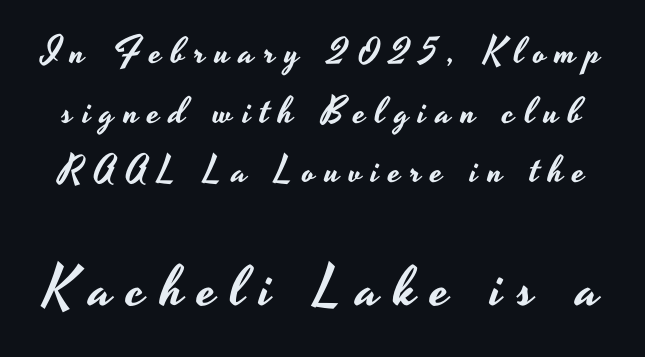
The space beneath each line is pristine and unruled. The passage shown is typed in a proportional face where columns would drift. The rendering enlarges the type as you move from the upper chunk to the lower. Loose tracking; the words dissolve into strings of separated letters. Leading matches the norm, producing a regular column.
